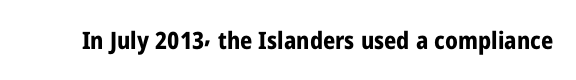
What stands out about the letter spacing? Nothing — it is the standard amount. Upright lettering throughout. Bold? Absolutely — the strokes are thick and heavy. The glyphs are unaccompanied by any horizontal stroke below them.
